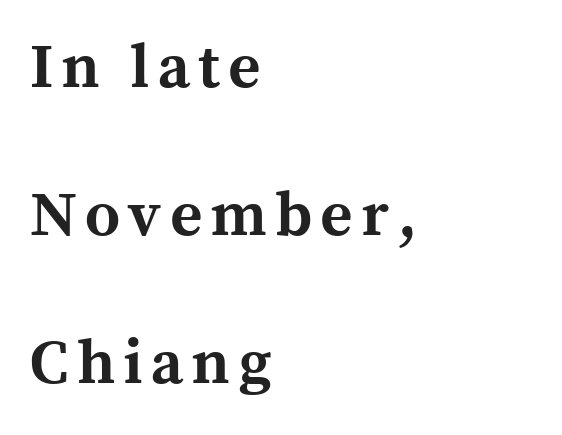
Q: Is the text bold? A: Yes.
Q: Is the text italic (slanted)? A: No, it is upright.
Q: Is the typeface a serif or a sans-serif typeface? A: Serif.
Q: Is the text underlined? A: No.
Q: How is the paragraph aligned? A: Left-aligned.
Q: Is the spacing between lines tight, normal or loose? A: Loose.
Q: Width (condensed, normal, or wide)? A: Normal.
Q: x-height? A: Medium.
Q: Monospaced? A: No.
